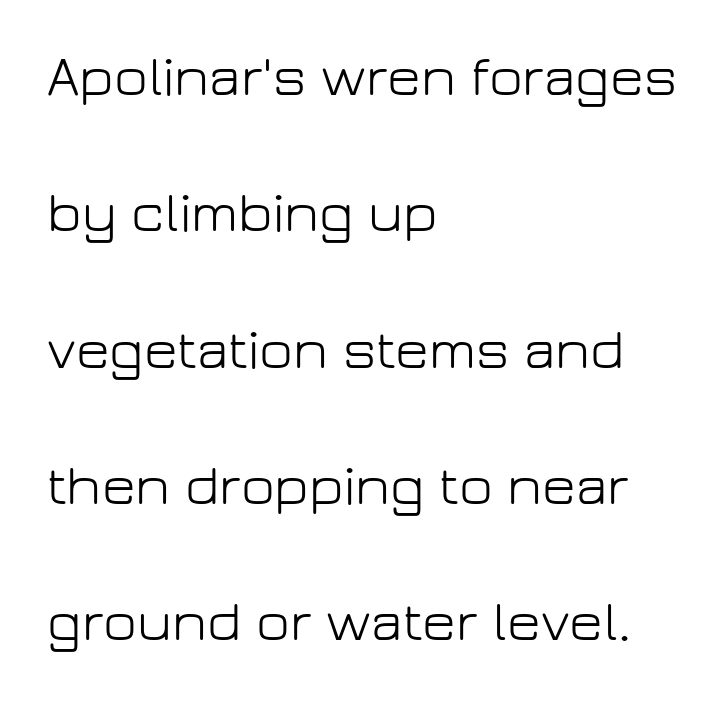
Q: Is the text bold? A: No.
Q: Is the text italic (slanted)? A: No, it is upright.
Q: Is the typeface a serif or a sans-serif typeface? A: Sans-serif.
Q: Is the text underlined? A: No.
Q: How is the paragraph aligned? A: Left-aligned.
Q: Is the spacing between letters normal or unusually wide? A: Normal.
Q: Is the spacing between lines tight, normal or loose? A: Loose.
Q: Width (condensed, normal, or wide)? A: Normal.
Q: Stroke contrast? A: Low.
Q: x-height? A: Medium.
Q: Monospaced? A: No.
